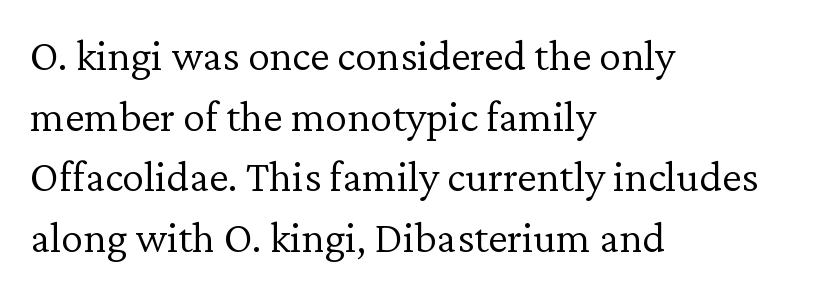
Weight: not bold — regular or lighter. Left-aligned paragraph, ragged on the right. What kind of face is this? One with serifs. Unlike italic type, these characters show no tilt at all.
